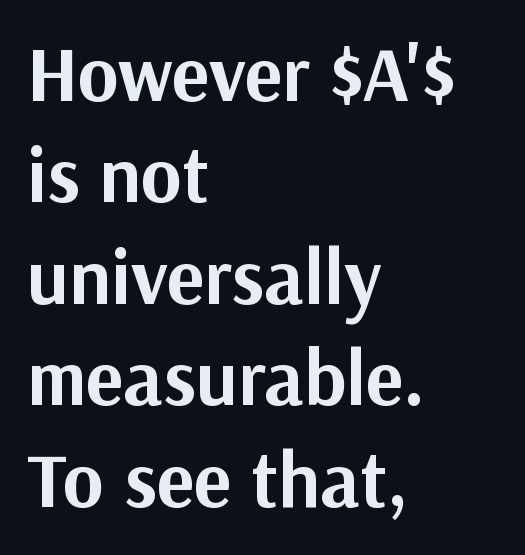
The image shows 78 px bold sans-serif type, upright; set left-aligned, normal line spacing (1.3x), normal letter spacing, not underlined; medium stroke contrast and a medium x-height.
